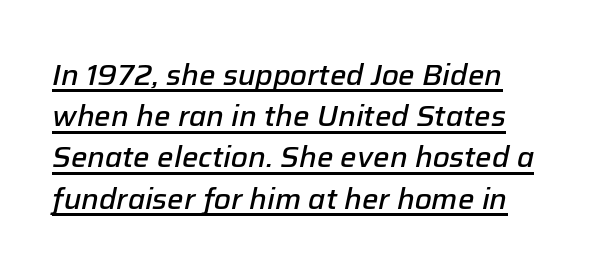
Q: Is the text bold? A: Semi-bold.
Q: Is the text italic (slanted)? A: Yes, it leans right by about 12 degrees.
Q: Is the text underlined? A: Yes.
Q: Is the spacing between letters normal or unusually wide? A: Normal.
Q: Is the spacing between lines tight, normal or loose? A: Normal.
Q: Width (condensed, normal, or wide)? A: Normal.
Q: Stroke contrast? A: Low.
Q: x-height? A: Medium.
Q: Monospaced? A: No.
